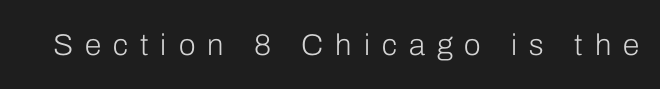
{"serif": "no", "italic": "no", "bold": "no", "weight": "light", "width": "normal", "stroke_contrast": "low", "x_height": "medium", "monospaced": "no", "underline": "no", "letter_spacing": "wide", "letter_spacing_em": 0.4, "glyph_px": 30}
